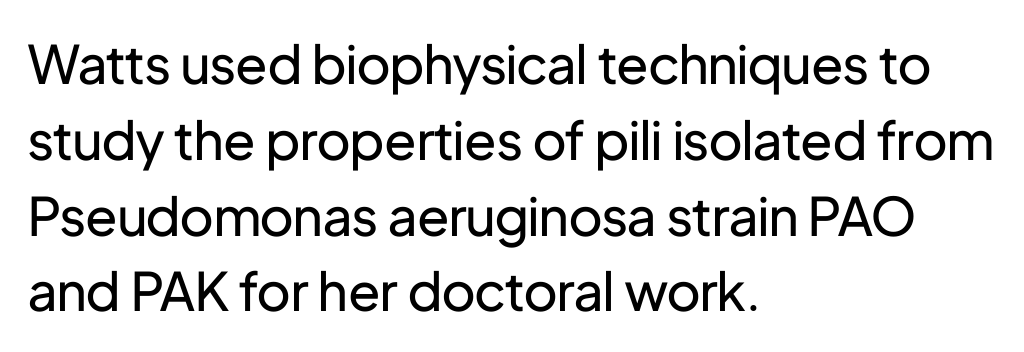
Q: Is the text bold? A: No.
Q: Is the text italic (slanted)? A: No, it is upright.
Q: Is the typeface a serif or a sans-serif typeface? A: Sans-serif.
Q: Is the text underlined? A: No.
Q: How is the paragraph aligned? A: Left-aligned.
Q: Is the spacing between letters normal or unusually wide? A: Normal.
Q: Is the spacing between lines tight, normal or loose? A: Normal.
Q: Width (condensed, normal, or wide)? A: Normal.
Q: Stroke contrast? A: Low.
Q: x-height? A: Medium.
Q: Monospaced? A: No.
